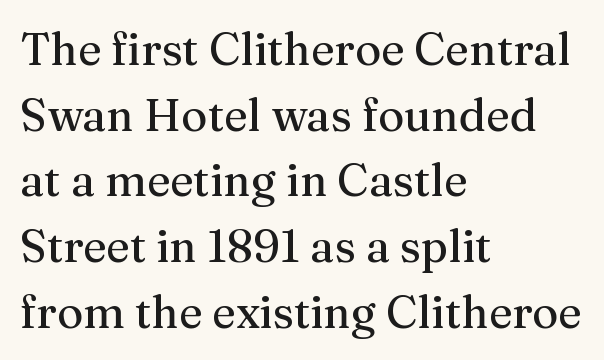
The face used here is proportionally spaced, like ordinary book or web type. Unlike italic type, these characters show no tilt at all. Caption: multi-line text, flush left, ragged right. Font category for this specimen: serif. The baseline area is clear. This sample uses plain, unmodified letter spacing.
